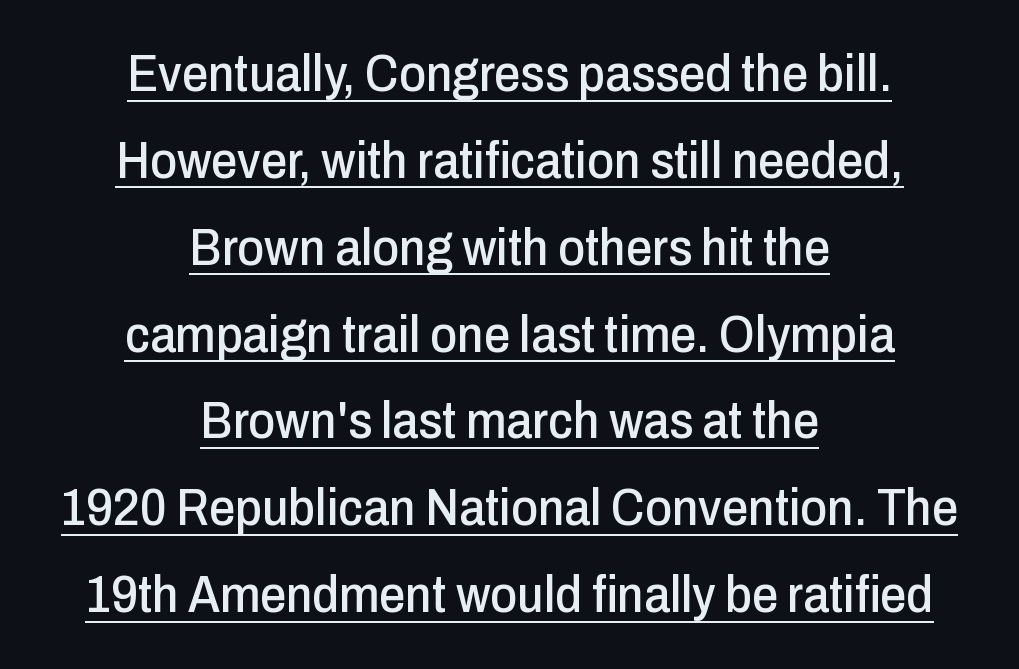
Q: Is the text italic (slanted)? A: No, it is upright.
Q: Is the typeface a serif or a sans-serif typeface? A: Sans-serif.
Q: Is the text underlined? A: Yes.
Q: How is the paragraph aligned? A: Centered.
Q: Is the spacing between letters normal or unusually wide? A: Normal.
Q: Is the spacing between lines tight, normal or loose? A: Normal.
Q: Width (condensed, normal, or wide)? A: Condensed.
Q: Stroke contrast? A: Low.
Q: x-height? A: Medium.
Q: Monospaced? A: No.
